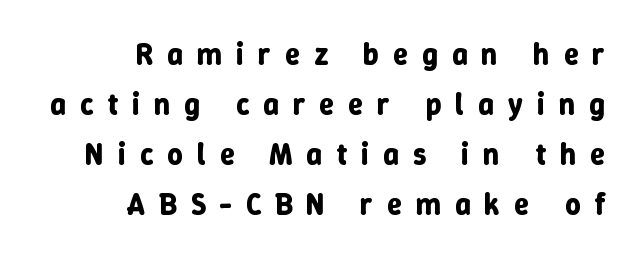
Q: Is the text bold? A: Yes.
Q: Is the text italic (slanted)? A: No, it is upright.
Q: Is the text underlined? A: No.
Q: How is the paragraph aligned? A: Right-aligned.
Q: Is the spacing between letters normal or unusually wide? A: Unusually wide.
Q: Is the spacing between lines tight, normal or loose? A: Normal.
Q: Width (condensed, normal, or wide)? A: Normal.
Q: Stroke contrast? A: Low.
Q: x-height? A: Medium.
Q: Monospaced? A: No.
